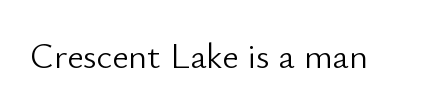
Honestly, there is no underline to notice here at all. Look at the bottom of the vertical strokes: they stop flat, with no serifs. The type is set solid horizontally, with unmodified tracking. Character widths vary here, with narrow letters taking less room than wide ones. Is this a heavy cut? Hardly; it is regular or lighter.
